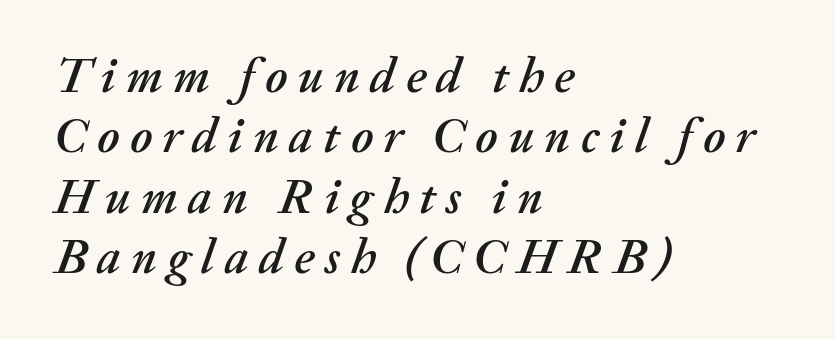
The paragraph shown leans on its left margin. Has an underline been added? It has not. Compared with ordinary roman type, these characters are visibly tilted. Here the glyphs are tracked loosely, breaking word shapes into spaced letters. Note the varied advance widths — an 'i' is clearly narrower than an 'm'.
